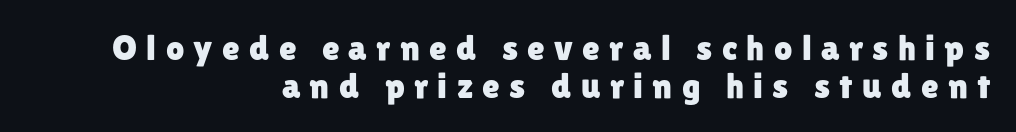
{"serif": "no", "italic": "no", "width": "normal", "stroke_contrast": "low", "x_height": "medium", "monospaced": "no", "underline": "no", "align": "right", "line_spacing": "tight", "line_spacing_ratio": 1.05, "letter_spacing": "wide", "letter_spacing_em": 0.26, "glyph_px": 36}
